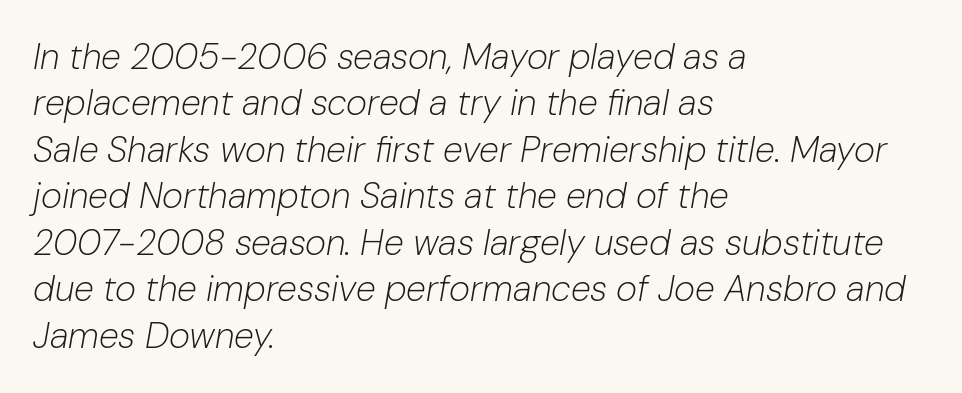
{"italic": "yes", "lean": "right", "slant_degrees": 10, "bold": "no", "weight": "light", "width": "normal", "stroke_contrast": "low", "x_height": "medium", "monospaced": "no", "underline": "no", "align": "left", "line_spacing": "normal", "line_spacing_ratio": 1.29, "letter_spacing": "normal", "letter_spacing_em": 0.0, "glyph_px": 36}
